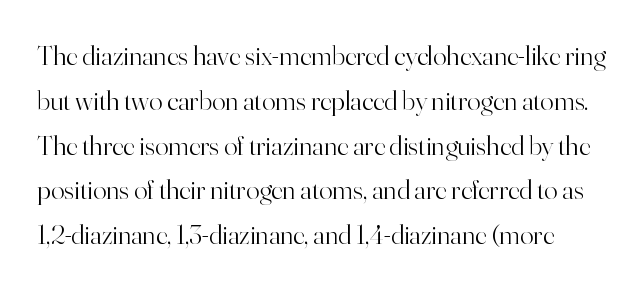
{"serif": "yes", "italic": "no", "bold": "no", "weight": "light", "width": "normal", "stroke_contrast": "high", "x_height": "small", "monospaced": "no", "underline": "no", "line_spacing": "normal", "line_spacing_ratio": 1.6, "letter_spacing": "normal", "letter_spacing_em": 0.0, "glyph_px": 28}
